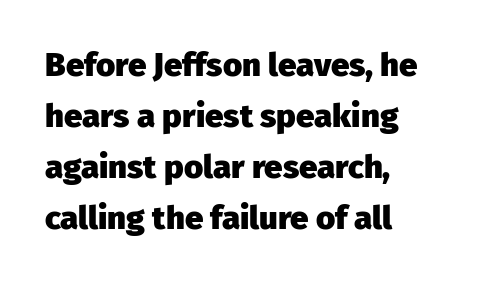
Q: Is the text bold? A: Yes.
Q: Is the text italic (slanted)? A: No, it is upright.
Q: Is the typeface a serif or a sans-serif typeface? A: Sans-serif.
Q: Is the text underlined? A: No.
Q: How is the paragraph aligned? A: Left-aligned.
Q: Is the spacing between letters normal or unusually wide? A: Normal.
Q: Is the spacing between lines tight, normal or loose? A: Normal.
Q: Width (condensed, normal, or wide)? A: Normal.
Q: Stroke contrast? A: Low.
Q: x-height? A: Medium.
Q: Monospaced? A: No.
